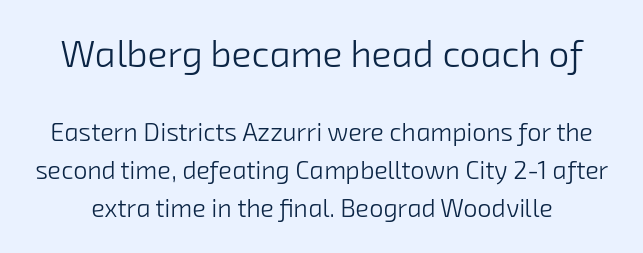
The image shows 37 px light sans-serif type; set normal line spacing (1.52x), normal letter spacing, not underlined; the first (top) block is 1.48x larger; low stroke contrast and a medium x-height.
